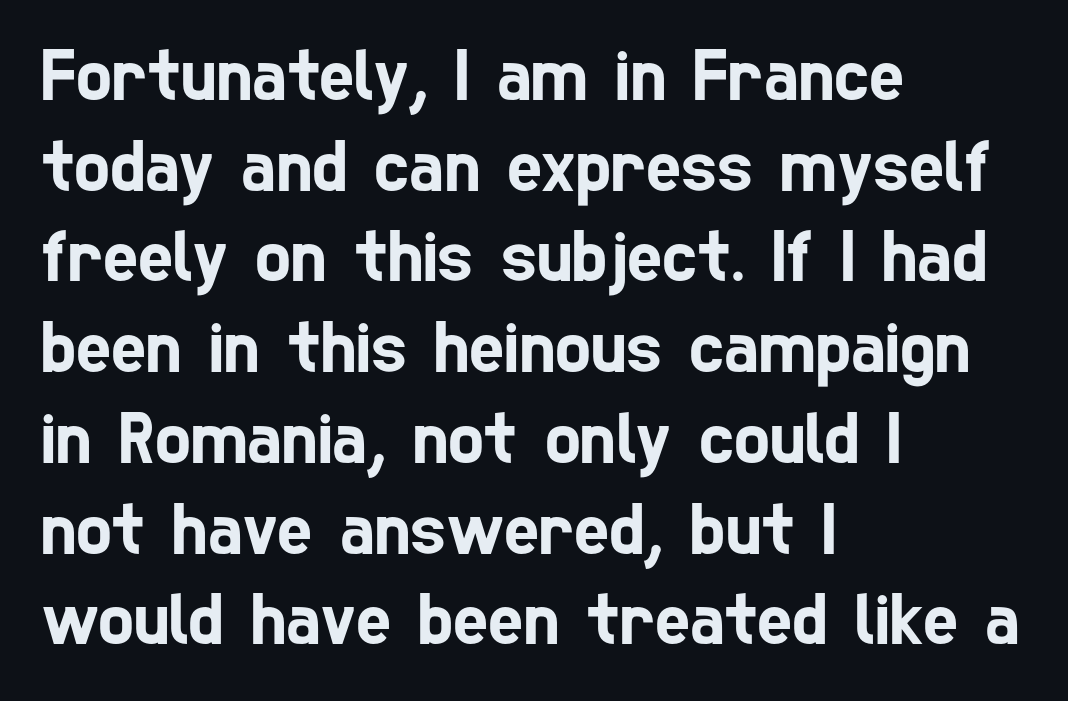
Q: Is the typeface a serif or a sans-serif typeface? A: Sans-serif.
Q: Is the text underlined? A: No.
Q: How is the paragraph aligned? A: Left-aligned.
Q: Is the spacing between letters normal or unusually wide? A: Normal.
Q: Width (condensed, normal, or wide)? A: Condensed.
Q: Stroke contrast? A: Low.
Q: x-height? A: Medium.
Q: Monospaced? A: No.
